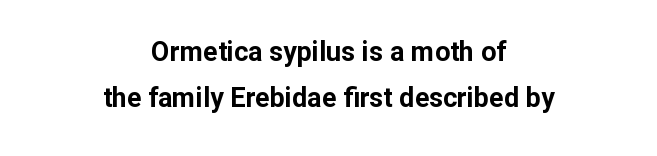
Q: Is the text bold? A: Yes.
Q: Is the text italic (slanted)? A: No, it is upright.
Q: Is the text underlined? A: No.
Q: How is the paragraph aligned? A: Centered.
Q: Is the spacing between letters normal or unusually wide? A: Normal.
